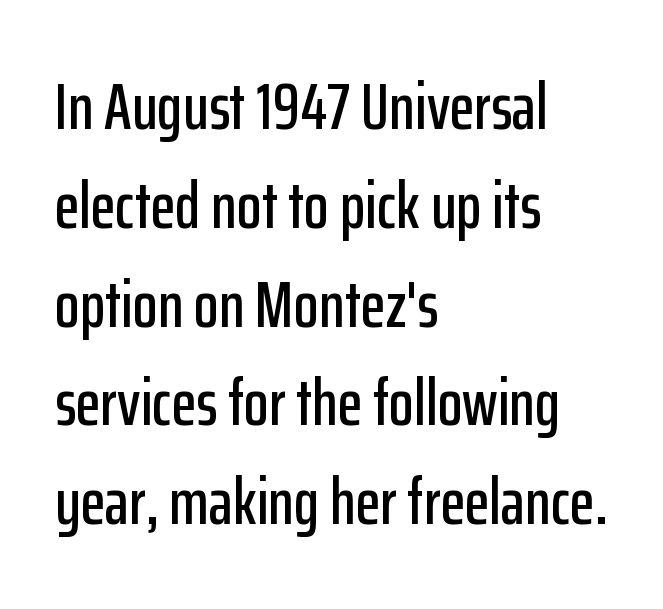
Q: Is the text italic (slanted)? A: No, it is upright.
Q: Is the typeface a serif or a sans-serif typeface? A: Sans-serif.
Q: Is the text underlined? A: No.
Q: How is the paragraph aligned? A: Left-aligned.
Q: Is the spacing between letters normal or unusually wide? A: Normal.
Q: Is the spacing between lines tight, normal or loose? A: Normal.
Q: Width (condensed, normal, or wide)? A: Condensed.
Q: Stroke contrast? A: Low.
Q: x-height? A: Medium.
Q: Monospaced? A: No.
